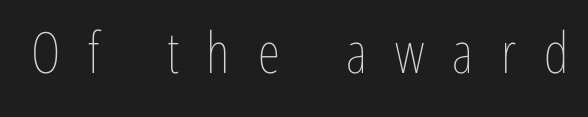
Q: Is the text bold? A: No.
Q: Is the text italic (slanted)? A: No, it is upright.
Q: Is the text underlined? A: No.
Q: Is the spacing between letters normal or unusually wide? A: Unusually wide.
Q: Width (condensed, normal, or wide)? A: Condensed.
Q: Stroke contrast? A: Low.
Q: x-height? A: Medium.
Q: Monospaced? A: No.
